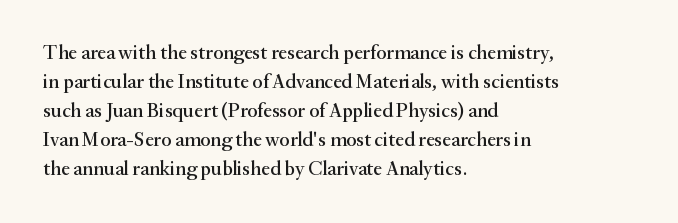
Rows of type keep a routine distance in the vertical direction. Is the block centered? No — it sits flush against the left margin. No italicization has been applied; the sample stays upright. Letters rest on an invisible, unmarked baseline.
